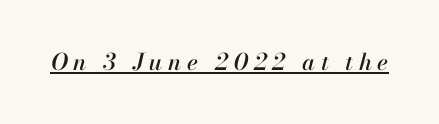
{"italic": "yes", "lean": "right", "slant_degrees": 13, "underline": "yes", "letter_spacing": "wide", "letter_spacing_em": 0.24, "glyph_px": 23}
